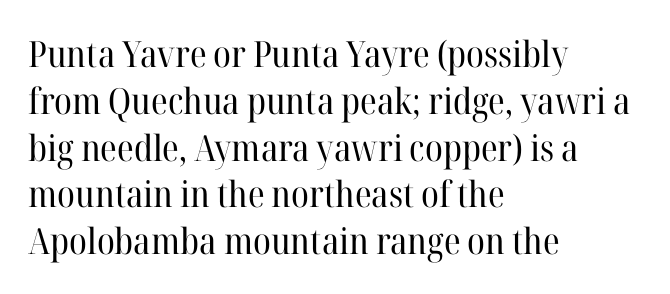
The image shows 36 px regular-weight serif type, upright; set left-aligned, normal line spacing (1.3x), normal letter spacing, not underlined; high stroke contrast and a medium x-height.
